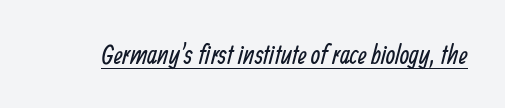
Q: Is the text bold? A: No.
Q: Is the text underlined? A: Yes.
Q: Is the spacing between letters normal or unusually wide? A: Normal.
